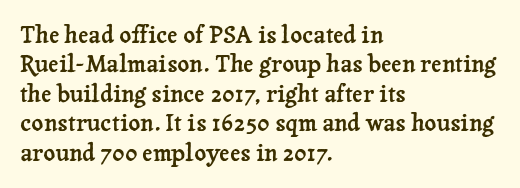
The image shows 23 px text type, upright; set left-aligned, normal line spacing (1.28x), normal letter spacing, not underlined.
